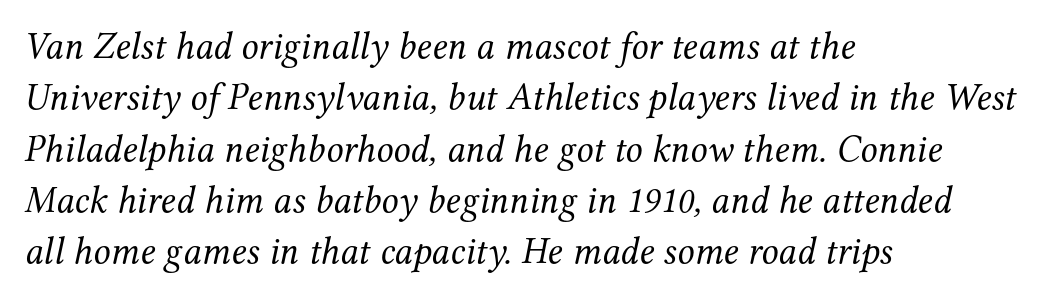
Q: Is the text bold? A: No.
Q: Is the text italic (slanted)? A: Yes, it leans right by about 12 degrees.
Q: Is the typeface a serif or a sans-serif typeface? A: Serif.
Q: Is the text underlined? A: No.
Q: How is the paragraph aligned? A: Left-aligned.
Q: Is the spacing between letters normal or unusually wide? A: Normal.
Q: Is the spacing between lines tight, normal or loose? A: Normal.
Q: Width (condensed, normal, or wide)? A: Normal.
Q: Stroke contrast? A: Medium.
Q: x-height? A: Medium.
Q: Monospaced? A: No.
